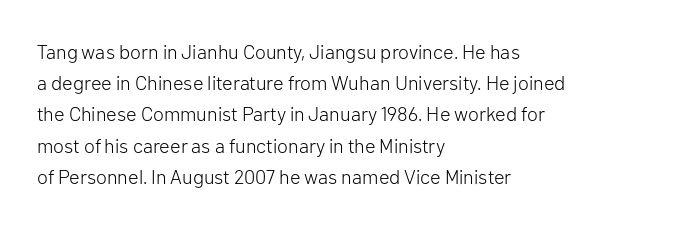
{"italic": "no", "bold": "no", "underline": "no", "align": "left", "line_spacing": "normal", "line_spacing_ratio": 1.56, "letter_spacing": "normal", "letter_spacing_em": 0.0, "glyph_px": 20}
